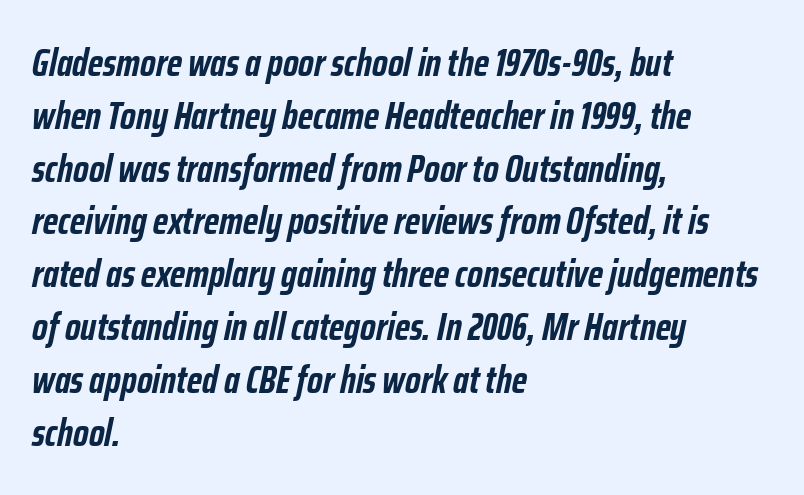
{"italic": "yes", "lean": "right", "slant_degrees": 12, "bold": "yes", "weight": "semibold", "width": "condensed", "stroke_contrast": "low", "x_height": "medium", "monospaced": "no", "underline": "no", "align": "left", "line_spacing": "normal", "line_spacing_ratio": 1.39, "letter_spacing": "normal", "letter_spacing_em": 0.0, "glyph_px": 38}
